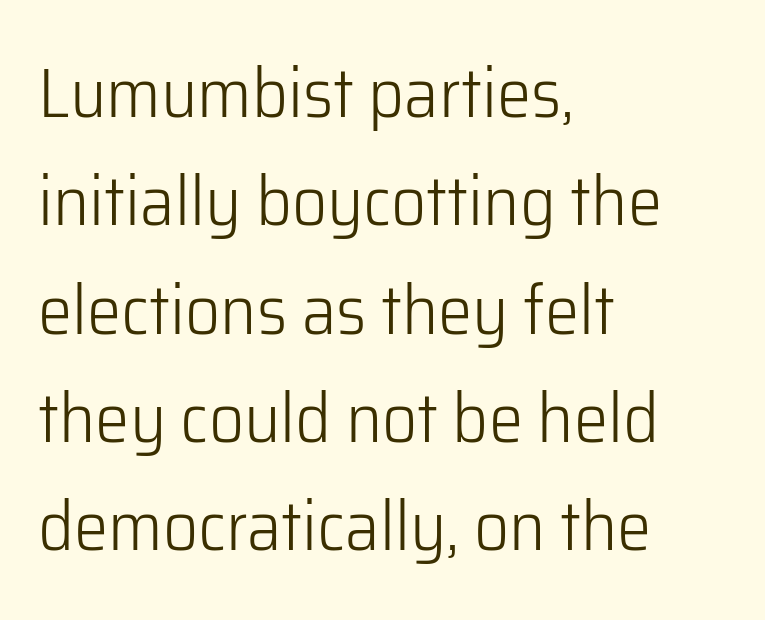
Is there much room between lines? A standard amount, neither cramped nor airy. Students, note that the glyphs here touch the page at normal intervals. Compared with a centered layout, this one pins lines to the left instead. No italicization has been applied; the sample stays upright.
